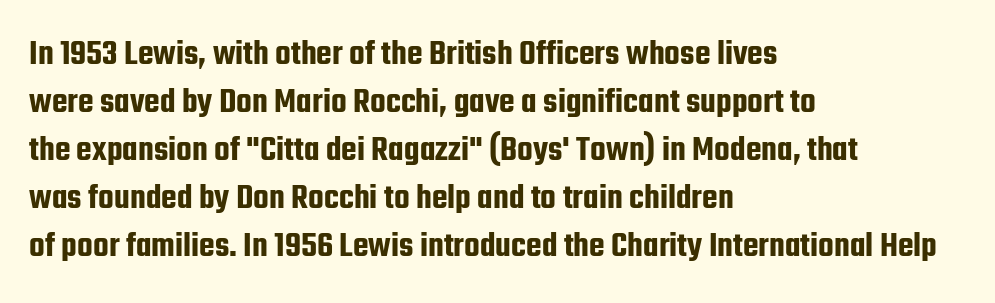
Looks like regular typesetting: each glyph gets only the width it needs. The strip under each line holds only bare page. In terms of leading, this rendering sits right in the middle. Every row of glyphs begins at an identical x-position on the left.
